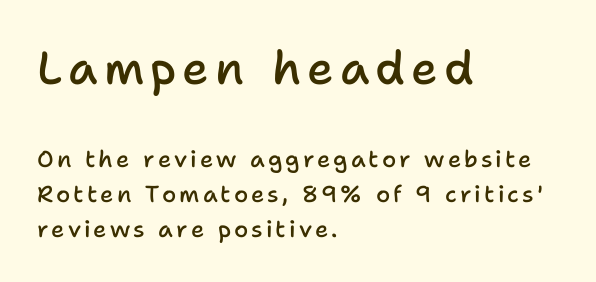
The image shows 46 px semibold sans-serif type, upright; set left-aligned, normal line spacing (1.51x), not underlined; the first (top) block is 2.0x larger; low stroke contrast and a medium x-height.
